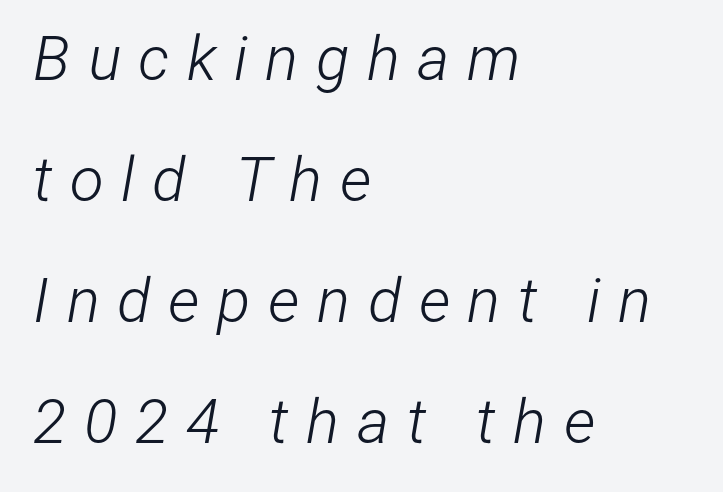
{"italic": "yes", "lean": "right", "slant_degrees": 12, "bold": "no", "weight": "light", "width": "condensed", "stroke_contrast": "low", "x_height": "medium", "monospaced": "no", "underline": "no", "align": "left", "line_spacing": "loose", "line_spacing_ratio": 1.95, "letter_spacing": "wide", "letter_spacing_em": 0.28, "glyph_px": 62}
